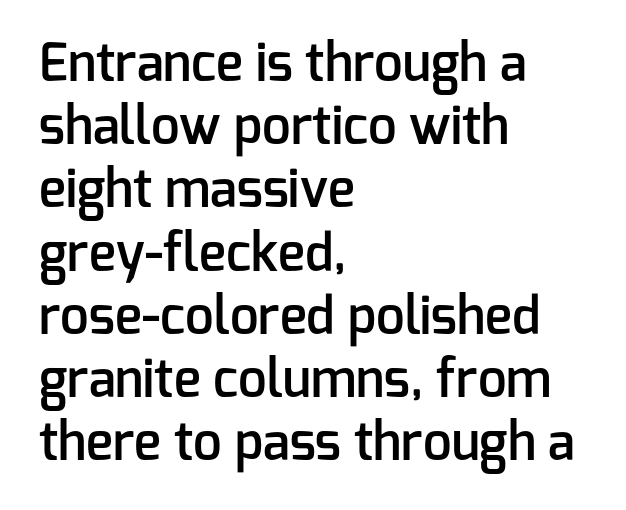
Q: Is the text bold? A: Semi-bold.
Q: Is the text italic (slanted)? A: No, it is upright.
Q: Is the typeface a serif or a sans-serif typeface? A: Sans-serif.
Q: Is the text underlined? A: No.
Q: How is the paragraph aligned? A: Left-aligned.
Q: Is the spacing between letters normal or unusually wide? A: Normal.
Q: Width (condensed, normal, or wide)? A: Normal.
Q: Stroke contrast? A: Low.
Q: x-height? A: Medium.
Q: Monospaced? A: No.
